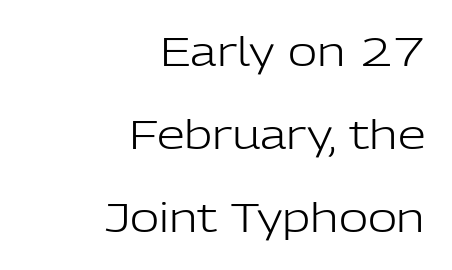
The image shows 40 px light sans-serif type, upright; set right-aligned, loose line spacing (2.08x), normal letter spacing, not underlined; low stroke contrast and a medium x-height.
